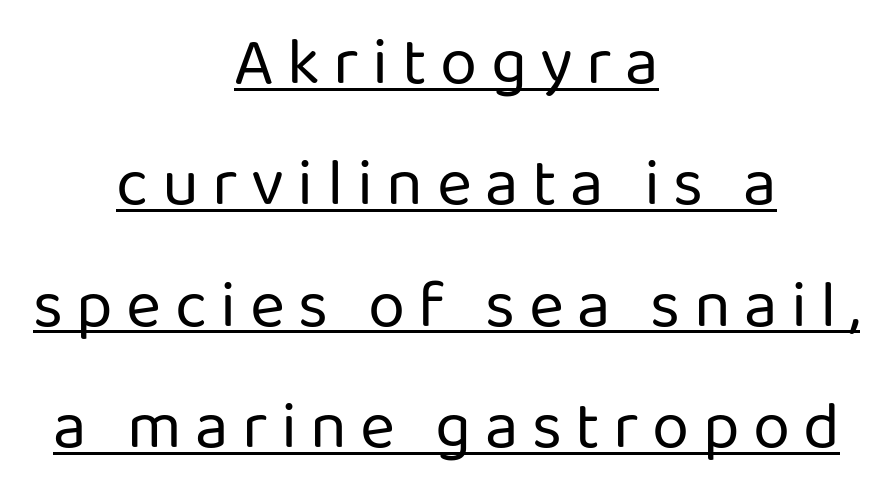
{"serif": "no", "italic": "no", "bold": "no", "weight": "regular", "width": "normal", "stroke_contrast": "low", "x_height": "medium", "monospaced": "no", "underline": "yes", "align": "center", "line_spacing_ratio": 1.81, "letter_spacing": "wide", "letter_spacing_em": 0.2, "glyph_px": 67}
